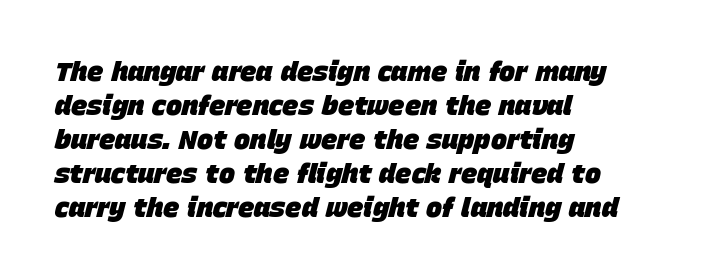
{"italic": "yes", "lean": "right", "slant_degrees": 15, "bold": "yes", "underline": "no", "align": "left", "line_spacing": "normal", "line_spacing_ratio": 1.26, "letter_spacing": "normal", "letter_spacing_em": 0.0, "glyph_px": 27}
